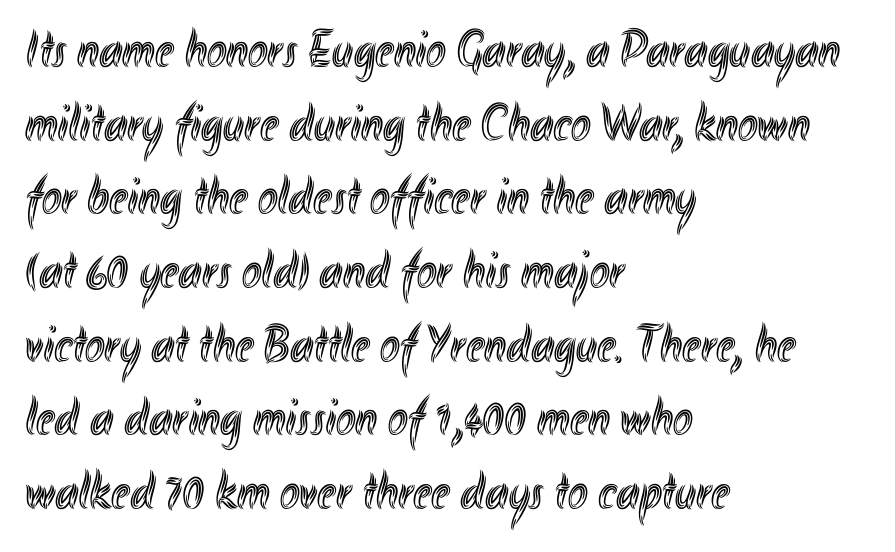
The image shows 53 px condensed type; set left-aligned, normal line spacing (1.39x), normal letter spacing, not underlined; a small x-height.
